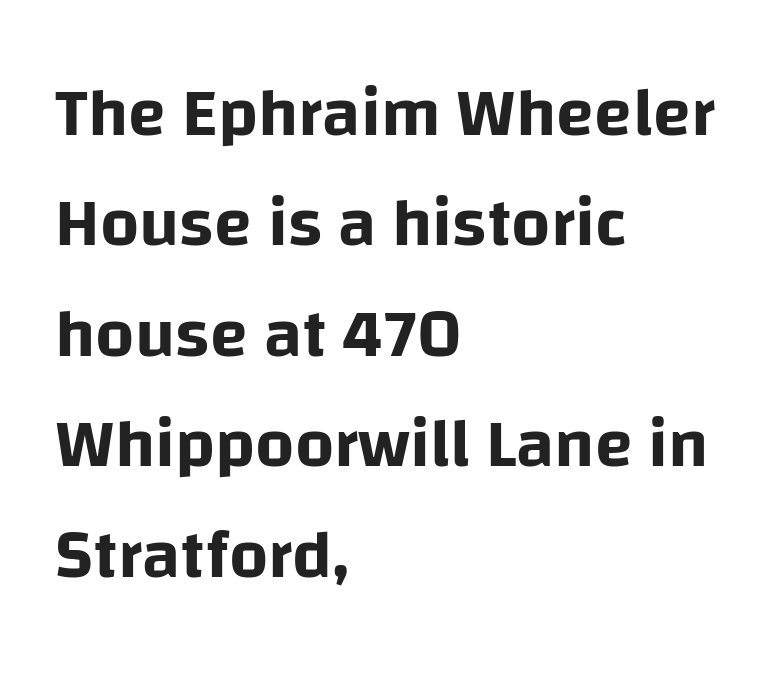
{"serif": "no", "italic": "no", "width": "normal", "stroke_contrast": "low", "x_height": "large", "monospaced": "no", "underline": "no", "align": "left", "line_spacing": "normal", "line_spacing_ratio": 1.6, "letter_spacing": "normal", "letter_spacing_em": 0.0, "glyph_px": 69}
